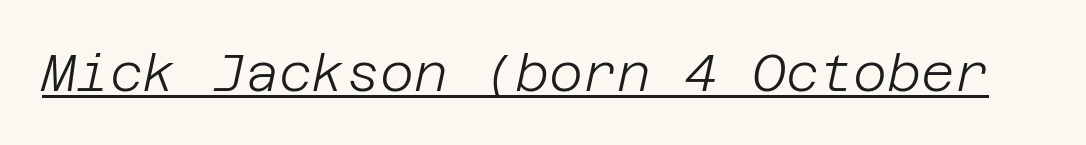
{"italic": "yes", "lean": "right", "slant_degrees": 12, "bold": "no", "weight": "light", "width": "normal", "stroke_contrast": "low", "x_height": "large", "underline": "yes", "letter_spacing": "normal", "letter_spacing_em": 0.0, "glyph_px": 52}
